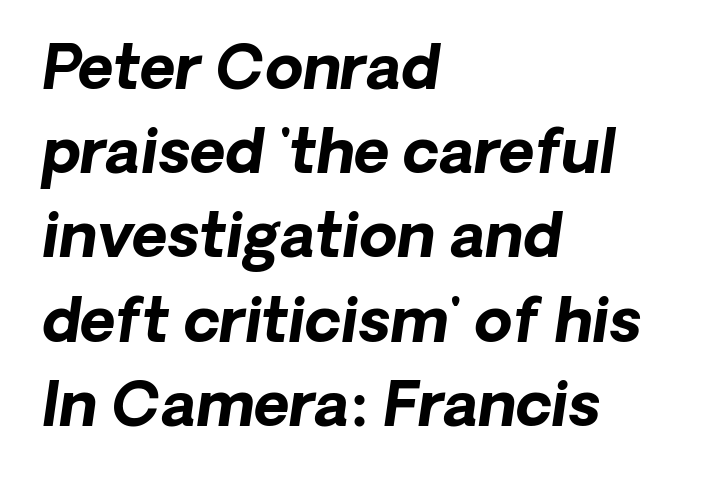
{"italic": "yes", "lean": "right", "slant_degrees": 8, "bold": "yes", "weight": "bold", "width": "normal", "stroke_contrast": "low", "x_height": "medium", "monospaced": "no", "underline": "no", "align": "left", "line_spacing": "normal", "line_spacing_ratio": 1.38, "letter_spacing": "normal", "letter_spacing_em": 0.0, "glyph_px": 61}
